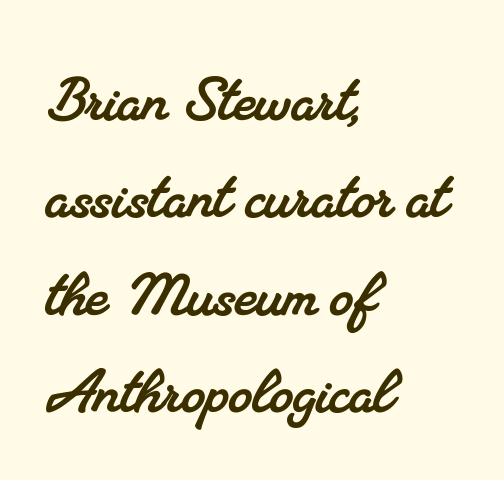
The image shows 75 px serif type; set left-aligned, normal line spacing (1.3x), normal letter spacing, not underlined; medium stroke contrast and a small x-height.
